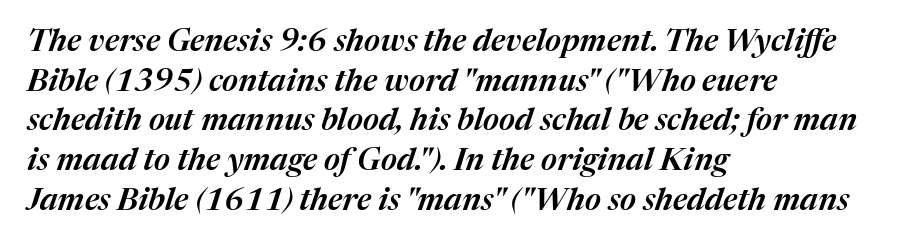
Nothing unusual about the tracking: characters are spaced as the font intends. The vertical gap from one line to the next is medium. Varying glyph widths throughout — classic text-font behaviour. This sample uses an oblique cut, with every glyph tilted off the vertical.
